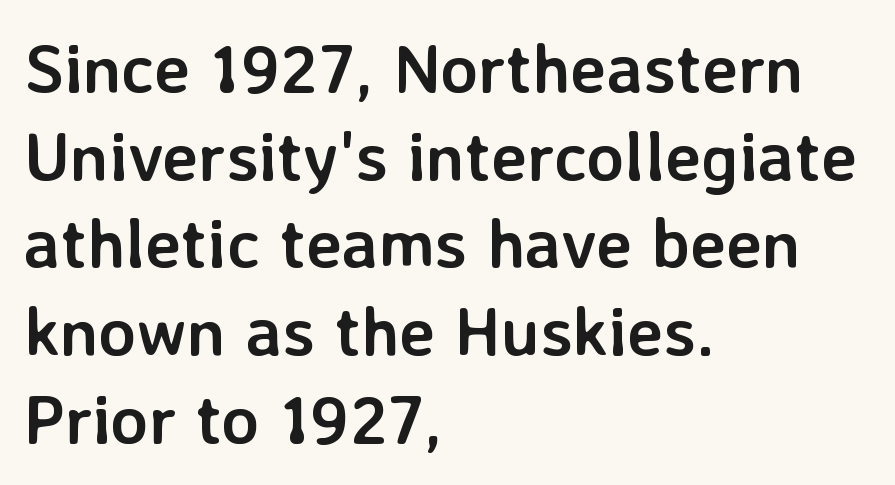
Q: Is the text bold? A: Yes.
Q: Is the text italic (slanted)? A: No, it is upright.
Q: Is the typeface a serif or a sans-serif typeface? A: Sans-serif.
Q: Is the text underlined? A: No.
Q: How is the paragraph aligned? A: Left-aligned.
Q: Is the spacing between letters normal or unusually wide? A: Normal.
Q: Is the spacing between lines tight, normal or loose? A: Normal.
Q: Width (condensed, normal, or wide)? A: Normal.
Q: Stroke contrast? A: Low.
Q: x-height? A: Medium.
Q: Monospaced? A: No.
